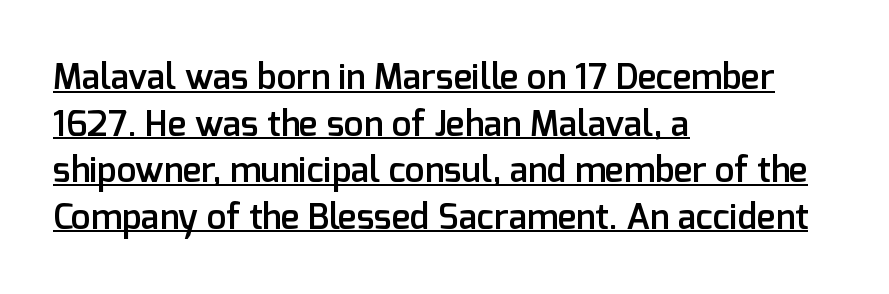
Q: Is the text bold? A: Semi-bold.
Q: Is the text italic (slanted)? A: No, it is upright.
Q: Is the typeface a serif or a sans-serif typeface? A: Sans-serif.
Q: Is the text underlined? A: Yes.
Q: How is the paragraph aligned? A: Left-aligned.
Q: Is the spacing between letters normal or unusually wide? A: Normal.
Q: Is the spacing between lines tight, normal or loose? A: Normal.
Q: Width (condensed, normal, or wide)? A: Normal.
Q: Stroke contrast? A: Low.
Q: x-height? A: Medium.
Q: Monospaced? A: No.
